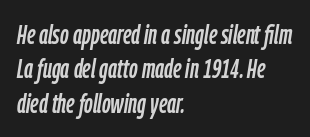
How would I describe the line gaps? Plain and ordinary. Default kerning and tracking; the words read as compact shapes. Glance below the letters and you will spot only blank space. Yep, that's italic — everything's leaning.
